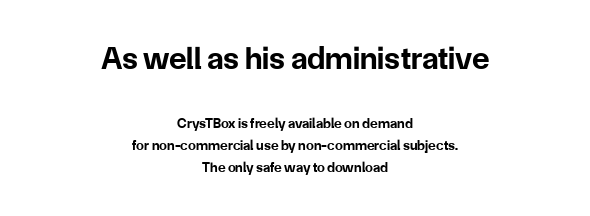
Q: Is the text bold? A: Yes.
Q: Is the text italic (slanted)? A: No, it is upright.
Q: Is the typeface a serif or a sans-serif typeface? A: Sans-serif.
Q: Is the text underlined? A: No.
Q: How is the paragraph aligned? A: Centered.
Q: Is the spacing between letters normal or unusually wide? A: Normal.
Q: Is the spacing between lines tight, normal or loose? A: Normal.
Q: Which block of text is set in a larger size, the first (top) or the second (bottom)? A: The first (top) one.
Q: Width (condensed, normal, or wide)? A: Normal.
Q: Stroke contrast? A: Low.
Q: x-height? A: Medium.
Q: Monospaced? A: No.
